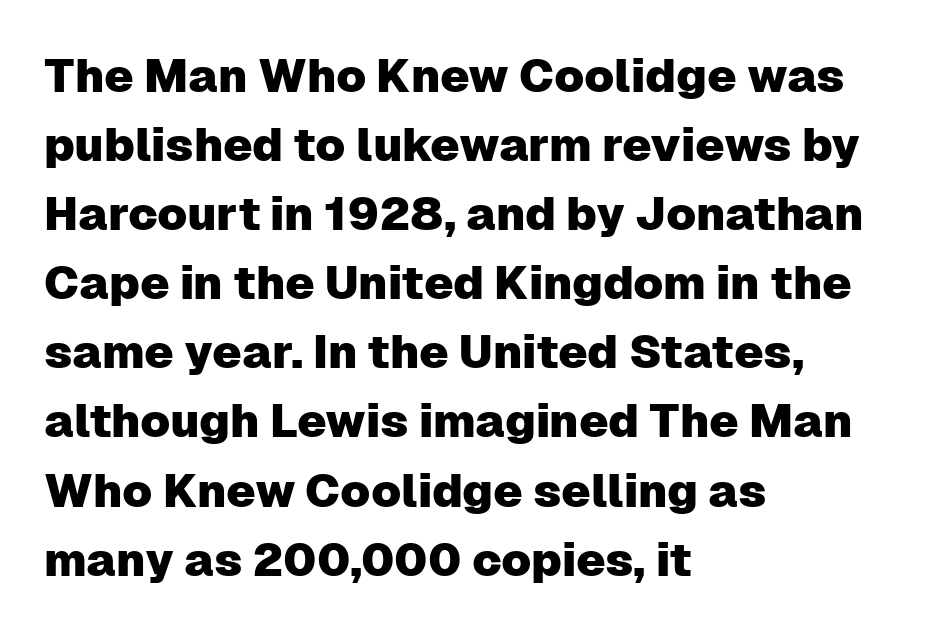
Q: Is the text italic (slanted)? A: No, it is upright.
Q: Is the typeface a serif or a sans-serif typeface? A: Sans-serif.
Q: Is the text underlined? A: No.
Q: How is the paragraph aligned? A: Left-aligned.
Q: Is the spacing between letters normal or unusually wide? A: Normal.
Q: Is the spacing between lines tight, normal or loose? A: Normal.
Q: Width (condensed, normal, or wide)? A: Normal.
Q: Stroke contrast? A: Low.
Q: x-height? A: Medium.
Q: Monospaced? A: No.
